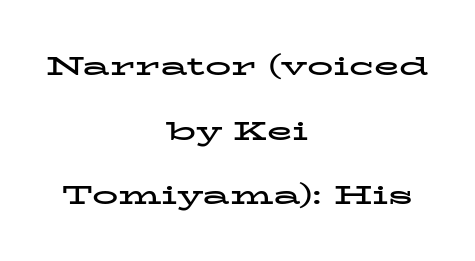
{"italic": "no", "bold": "yes", "underline": "no", "align": "center", "line_spacing": "loose", "line_spacing_ratio": 2.49, "letter_spacing": "normal", "letter_spacing_em": 0.0, "glyph_px": 26}
